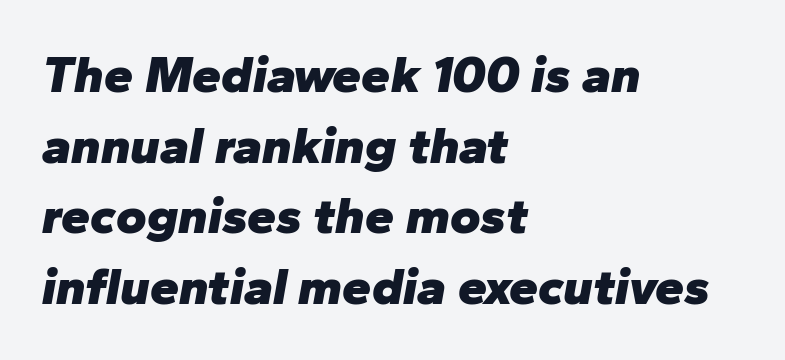
The font's italic variant was chosen for this text. Normally led — the rows are evenly, conventionally spaced. This sample uses plain, unmodified letter spacing. All the whitespace from short lines collects on the right. A typesetter would call this proportional, since set widths differ per character.
